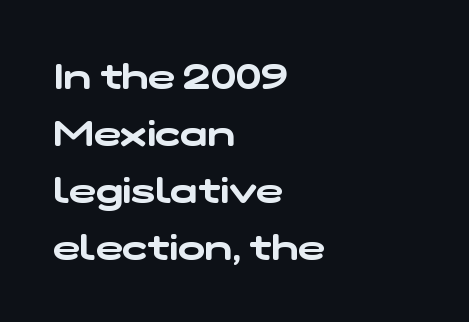
The typeface chosen for these lines omits serifs. Which margin do the lines hug? The left one — the right edge is uneven. The face used here is rendered with its standard letterfit. In terms of leading, this rendering sits right in the middle. Only glyphs here, with clear space below each row. Proportional: the letters do not fall into vertical columns.
